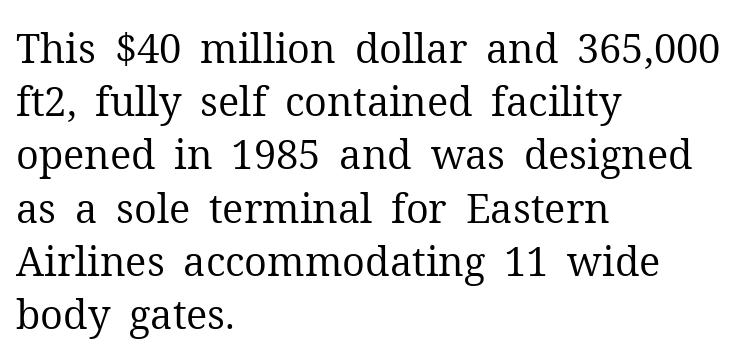
Examine the stroke ends and you'll spot serifs. Characters follow at the spacing the type designer built in. Note the varied advance widths — an 'i' is clearly narrower than an 'm'. Typeset ragged right — the left edge is the straight one.
